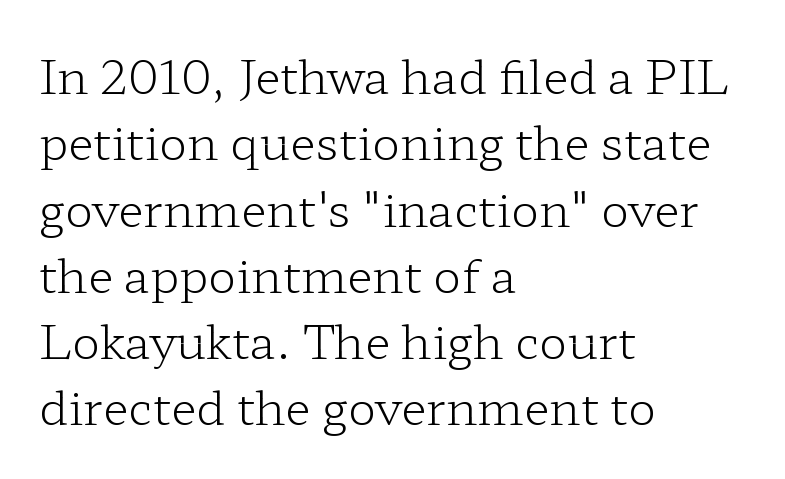
{"serif": "yes", "italic": "no", "bold": "no", "weight": "light", "width": "wide", "stroke_contrast": "low", "x_height": "medium", "monospaced": "no", "underline": "no", "align": "left", "line_spacing": "normal", "line_spacing_ratio": 1.41, "letter_spacing": "normal", "letter_spacing_em": 0.0, "glyph_px": 47}
